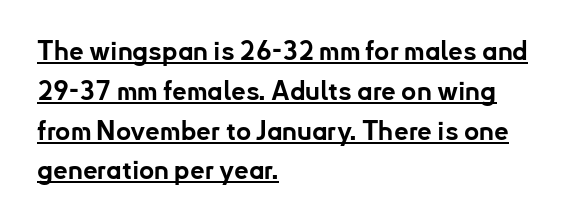
The image shows 26 px bold type, upright; set left-aligned, normal line spacing (1.53x), normal letter spacing, underlined.
